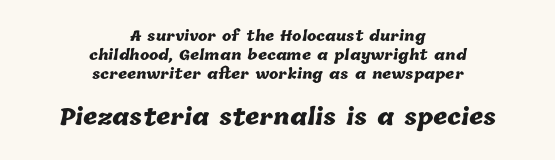
The image shows 22 px bold type; set centered, normal line spacing (1.36x), normal letter spacing, not underlined; the second (bottom) block is 1.57x larger.
